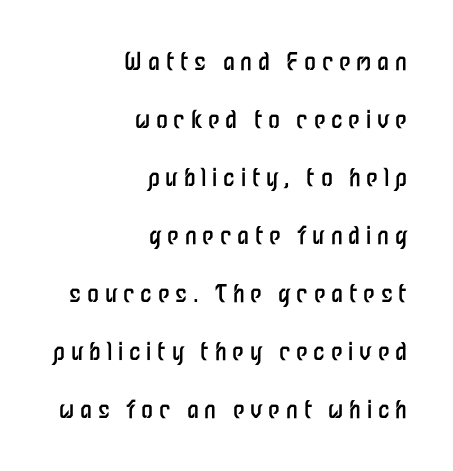
Q: Is the text bold? A: No.
Q: Is the text italic (slanted)? A: No, it is upright.
Q: Is the text underlined? A: No.
Q: How is the paragraph aligned? A: Right-aligned.
Q: Is the spacing between letters normal or unusually wide? A: Unusually wide.
Q: Is the spacing between lines tight, normal or loose? A: Loose.
